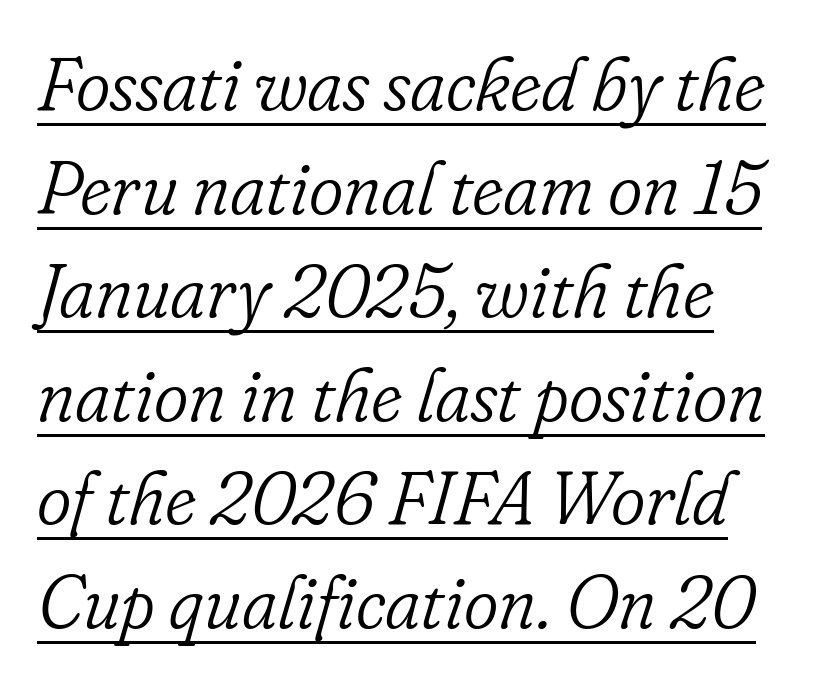
Q: Is the text bold? A: No.
Q: Is the text italic (slanted)? A: Yes, it leans right by about 16 degrees.
Q: Is the typeface a serif or a sans-serif typeface? A: Serif.
Q: Is the text underlined? A: Yes.
Q: Is the spacing between letters normal or unusually wide? A: Normal.
Q: Is the spacing between lines tight, normal or loose? A: Normal.
Q: Width (condensed, normal, or wide)? A: Normal.
Q: Stroke contrast? A: Low.
Q: x-height? A: Small.
Q: Monospaced? A: No.
